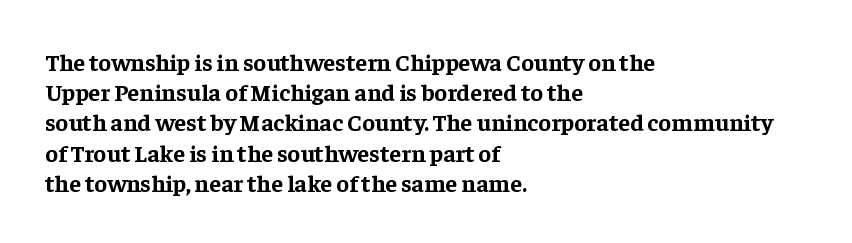
The ragged edge is on the right, which tells us the setting is flush left. The space beneath each line is pristine and unruled. This rendering leaves character spacing at its baseline value. The passage shown stacks its lines at a standard gap. Italic? Not at all — the glyphs are vertical. Emphasis by weight is at full strength: bold.
